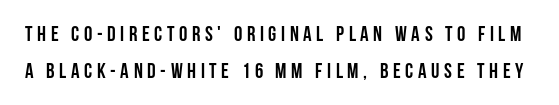
Q: Is the text bold? A: Yes.
Q: Is the text italic (slanted)? A: No, it is upright.
Q: Is the text underlined? A: No.
Q: Is the spacing between letters normal or unusually wide? A: Unusually wide.
